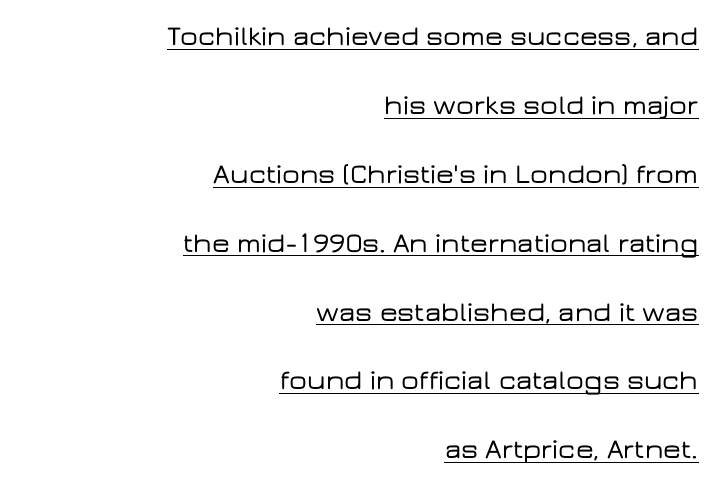
{"serif": "no", "italic": "no", "width": "wide", "stroke_contrast": "low", "x_height": "medium", "monospaced": "no", "underline": "yes", "align": "right", "line_spacing": "loose", "line_spacing_ratio": 2.46, "letter_spacing": "normal", "letter_spacing_em": 0.0, "glyph_px": 28}
